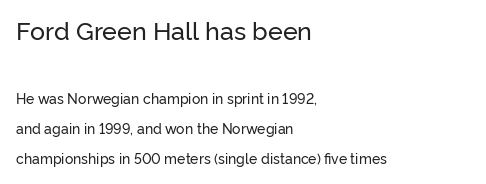
{"italic": "no", "underline": "no", "align": "left", "line_spacing": "loose", "line_spacing_ratio": 2.15, "letter_spacing": "normal", "letter_spacing_em": 0.0, "larger_block": "first", "size_ratio": 1.79, "glyph_px": 25}
